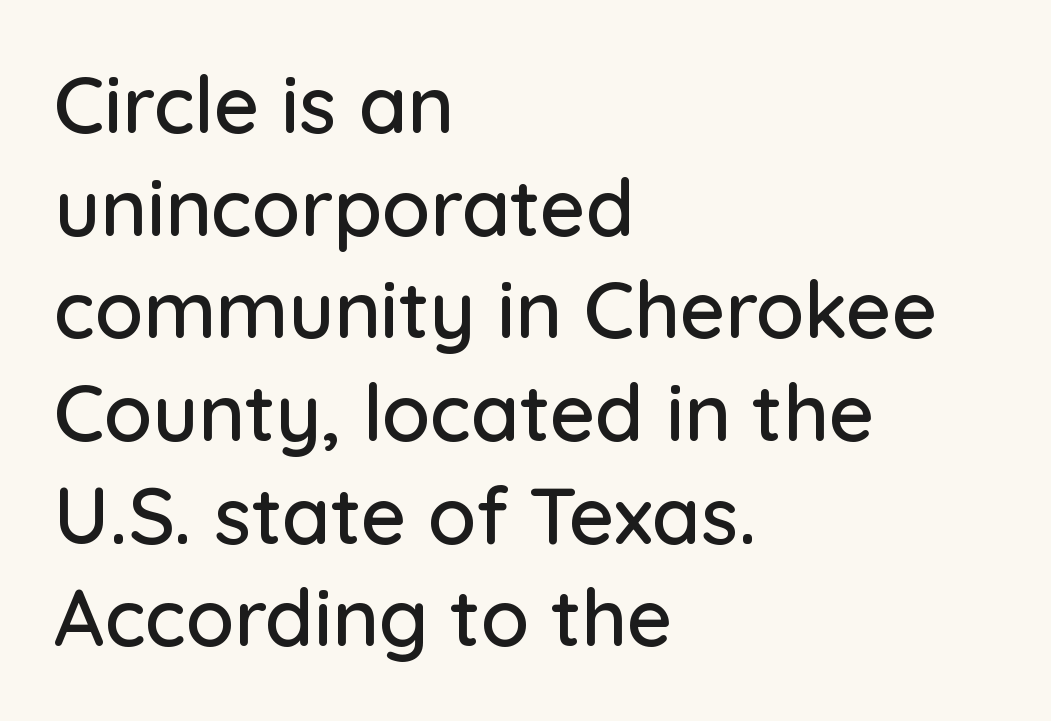
A typesetter would call this zero additional tracking. Font category for this specimen: sans-serif. A classic flush-left, rag-right setting is used for this passage. Anything drawn beneath the words? Only blank space. Character widths vary here, with narrow letters taking less room than wide ones.
